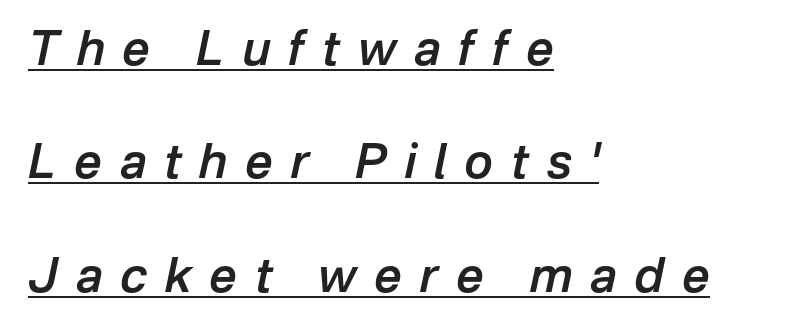
These lines are rendered in a variable-pitch font. The letterforms stand isolated, each surrounded by extra space. Slanted lettering throughout. Rows of type keep a wide berth in the vertical direction.
